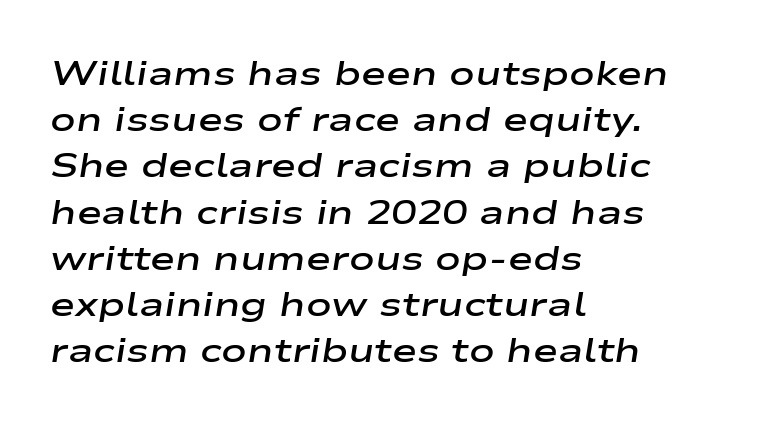
Q: Is the text bold? A: Semi-bold.
Q: Is the text italic (slanted)? A: Yes, it leans right by about 9 degrees.
Q: Is the text underlined? A: No.
Q: How is the paragraph aligned? A: Left-aligned.
Q: Is the spacing between letters normal or unusually wide? A: Normal.
Q: Is the spacing between lines tight, normal or loose? A: Normal.
Q: Width (condensed, normal, or wide)? A: Wide.
Q: Stroke contrast? A: Low.
Q: x-height? A: Medium.
Q: Monospaced? A: No.
